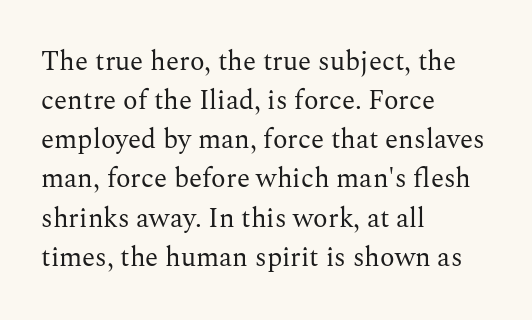
Q: Is the text bold? A: No.
Q: Is the text italic (slanted)? A: No, it is upright.
Q: Is the text underlined? A: No.
Q: How is the paragraph aligned? A: Left-aligned.
Q: Is the spacing between letters normal or unusually wide? A: Normal.
Q: Is the spacing between lines tight, normal or loose? A: Normal.
